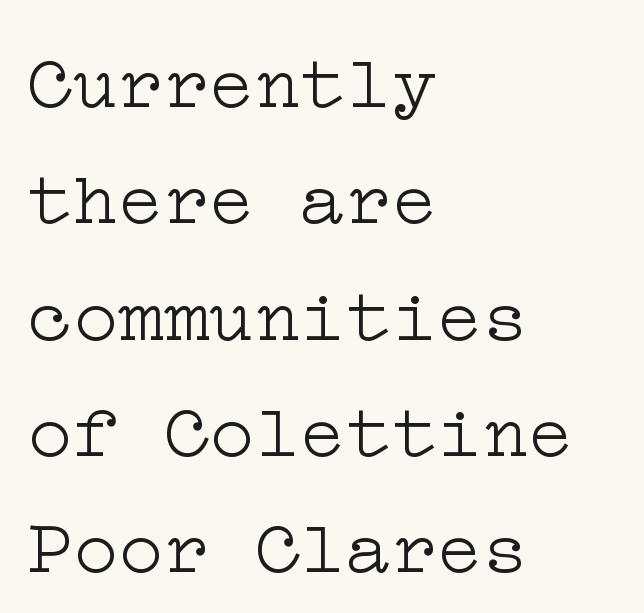
{"serif": "yes", "italic": "no", "bold": "no", "weight": "light", "width": "wide", "stroke_contrast": "low", "x_height": "medium", "underline": "no", "align": "left", "line_spacing": "normal", "line_spacing_ratio": 1.53, "letter_spacing": "normal", "letter_spacing_em": 0.0, "glyph_px": 76}
